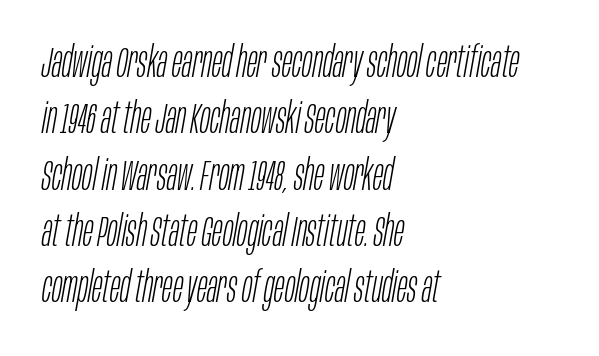
Q: Is the text bold? A: No.
Q: Is the text italic (slanted)? A: Yes, it leans right by about 10 degrees.
Q: Is the text underlined? A: No.
Q: How is the paragraph aligned? A: Left-aligned.
Q: Is the spacing between letters normal or unusually wide? A: Normal.
Q: Is the spacing between lines tight, normal or loose? A: Normal.
Q: Width (condensed, normal, or wide)? A: Condensed.
Q: Stroke contrast? A: Low.
Q: x-height? A: Large.
Q: Monospaced? A: No.
